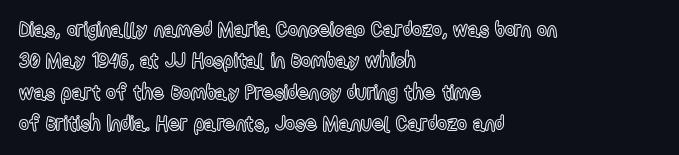
Q: Is the text italic (slanted)? A: No, it is upright.
Q: Is the text underlined? A: No.
Q: How is the paragraph aligned? A: Left-aligned.
Q: Is the spacing between letters normal or unusually wide? A: Normal.
Q: Is the spacing between lines tight, normal or loose? A: Normal.
